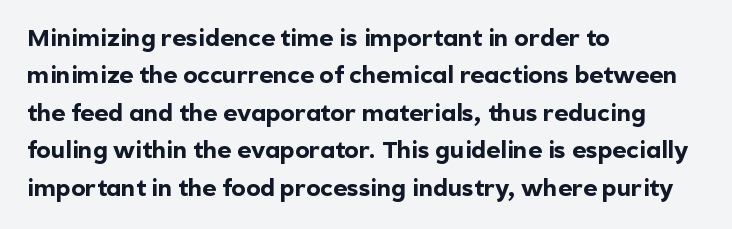
Underline: absent. Strokes here are thick enough to call this a true bold. This block has exactly the height ordinary leading produces. Standard letterfit; no display-style spreading of the glyphs. The lines are quadded left.
